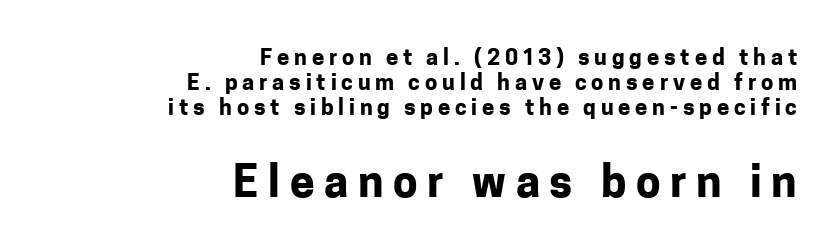
{"serif": "no", "italic": "no", "bold": "yes", "weight": "bold", "width": "normal", "stroke_contrast": "low", "x_height": "medium", "monospaced": "no", "underline": "no", "align": "right", "line_spacing": "tight", "line_spacing_ratio": 1.13, "letter_spacing": "wide", "letter_spacing_em": 0.22, "larger_block": "second", "size_ratio": 2.0, "glyph_px": 44}
